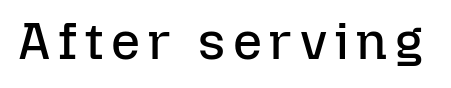
Q: Is the text bold? A: No.
Q: Is the text italic (slanted)? A: No, it is upright.
Q: Is the text underlined? A: No.
Q: Width (condensed, normal, or wide)? A: Normal.
Q: Stroke contrast? A: Low.
Q: x-height? A: Medium.
Q: Monospaced? A: No.
